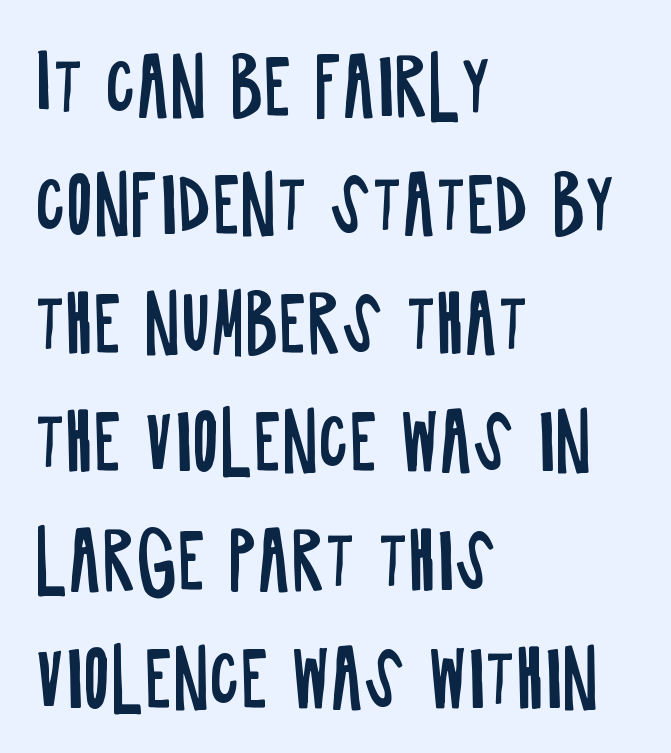
{"serif": "no", "italic": "no", "bold": "no", "weight": "regular", "width": "condensed", "stroke_contrast": "low", "x_height": "large", "monospaced": "no", "underline": "no", "align": "left", "line_spacing": "normal", "line_spacing_ratio": 1.58, "letter_spacing": "normal", "letter_spacing_em": 0.0, "glyph_px": 75}
